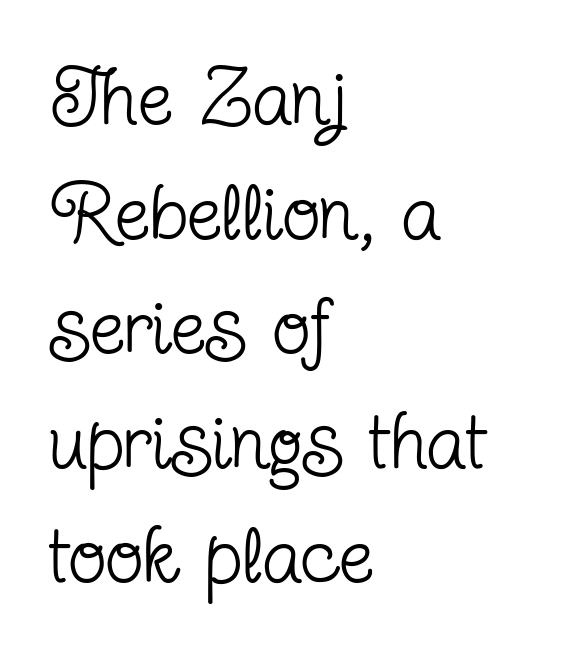
The image shows 79 px regular-weight, condensed serif type, upright; set left-aligned, normal line spacing (1.45x), normal letter spacing, not underlined; low stroke contrast and a medium x-height.
